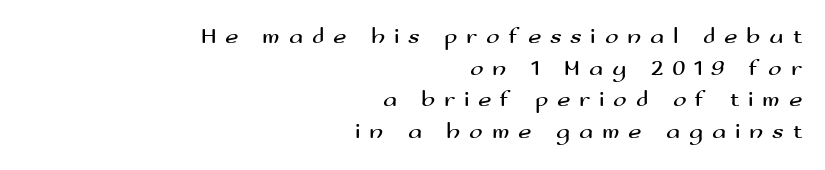
Q: Is the text bold? A: No.
Q: Is the text italic (slanted)? A: No, it is upright.
Q: Is the text underlined? A: No.
Q: How is the paragraph aligned? A: Right-aligned.
Q: Is the spacing between letters normal or unusually wide? A: Unusually wide.
Q: Is the spacing between lines tight, normal or loose? A: Normal.
